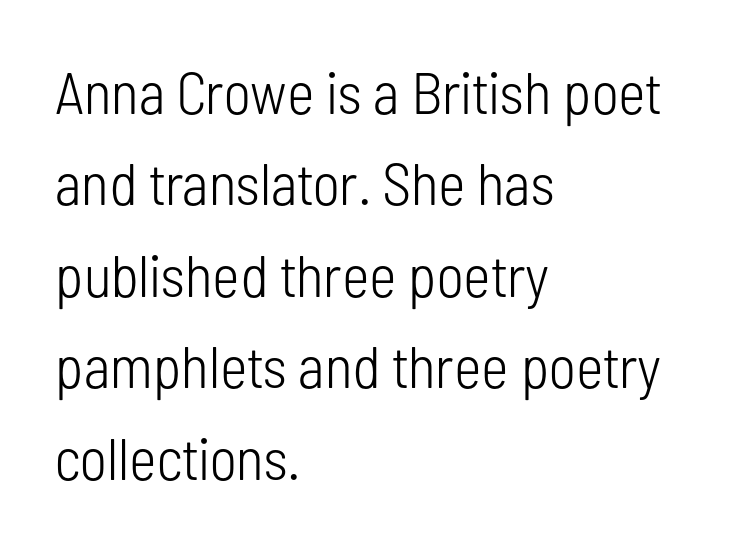
Q: Is the text bold? A: No.
Q: Is the text italic (slanted)? A: No, it is upright.
Q: Is the typeface a serif or a sans-serif typeface? A: Sans-serif.
Q: Is the text underlined? A: No.
Q: How is the paragraph aligned? A: Left-aligned.
Q: Is the spacing between letters normal or unusually wide? A: Normal.
Q: Is the spacing between lines tight, normal or loose? A: Normal.
Q: Width (condensed, normal, or wide)? A: Condensed.
Q: Stroke contrast? A: Low.
Q: x-height? A: Medium.
Q: Monospaced? A: No.
